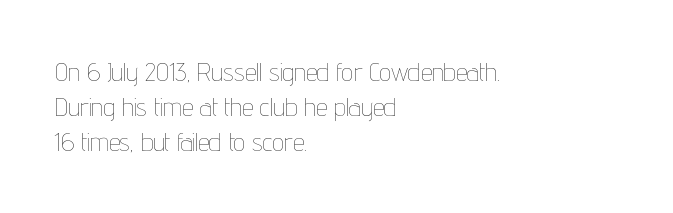
The strip under each line holds only bare page. Short note: letters normally spaced. The axis of the letterforms is exactly vertical. Line spacing here is normal. The rendering anchors every line to the left-hand side.
